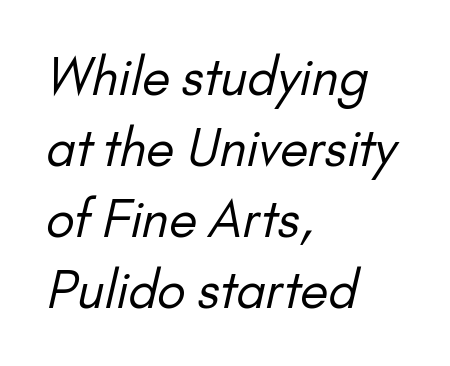
Q: Is the text bold? A: No.
Q: Is the typeface a serif or a sans-serif typeface? A: Sans-serif.
Q: Is the text underlined? A: No.
Q: How is the paragraph aligned? A: Left-aligned.
Q: Is the spacing between letters normal or unusually wide? A: Normal.
Q: Is the spacing between lines tight, normal or loose? A: Normal.
Q: Width (condensed, normal, or wide)? A: Normal.
Q: Stroke contrast? A: Low.
Q: x-height? A: Small.
Q: Monospaced? A: No.
